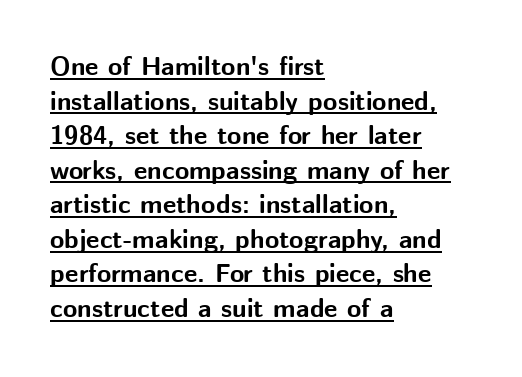
These lines carry a lot of weight — the face is fully bold. Horizontally, the lines are justified to the leading edge only. Regular leading. The string is rendered with underlining switched on. Does the lettering tilt? It doesn't — this is upright. Nothing unusual about the tracking: characters are spaced as the font intends.
